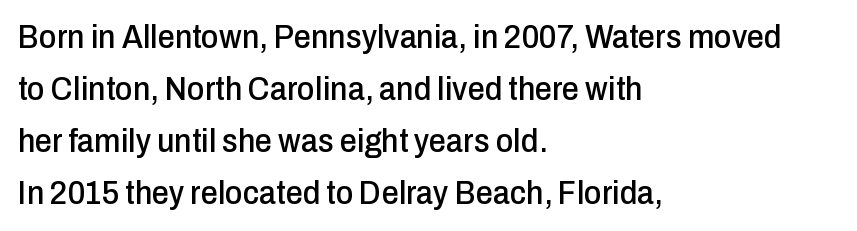
The image shows 34 px condensed sans-serif type, upright; set left-aligned, normal line spacing (1.53x), normal letter spacing, not underlined; low stroke contrast and a medium x-height.
